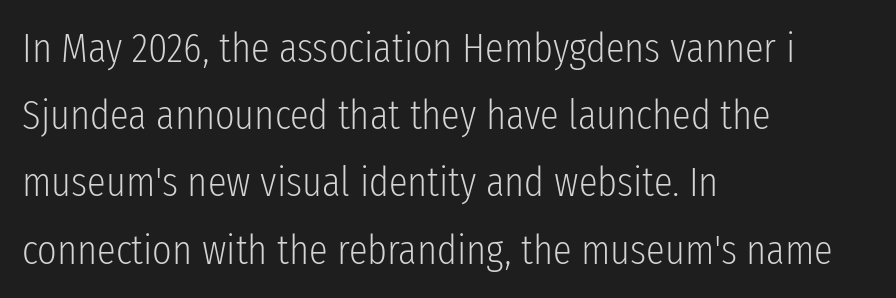
{"serif": "no", "italic": "no", "bold": "no", "weight": "light", "width": "condensed", "stroke_contrast": "low", "x_height": "medium", "monospaced": "no", "underline": "no", "align": "left", "line_spacing": "normal", "line_spacing_ratio": 1.6, "letter_spacing": "normal", "letter_spacing_em": 0.0, "glyph_px": 42}
